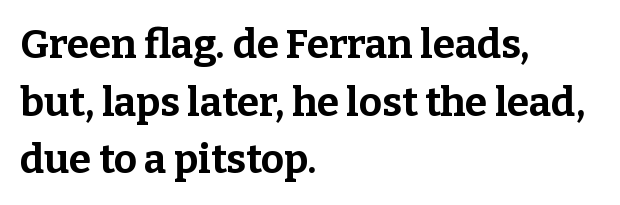
The rendering uses a moderate line-height, typical for paragraphs. This rendering leaves character spacing at its baseline value. This sample has the flowing, uneven cadence of proportional lettering. I'd describe the lettering as bold — thick and assertive.
